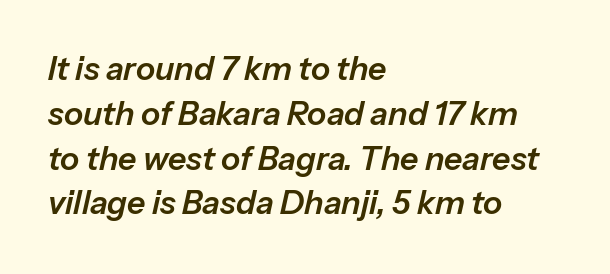
Q: Is the text italic (slanted)? A: Yes, it leans right by about 13 degrees.
Q: Is the text underlined? A: No.
Q: How is the paragraph aligned? A: Left-aligned.
Q: Is the spacing between letters normal or unusually wide? A: Normal.
Q: Is the spacing between lines tight, normal or loose? A: Normal.
Q: Width (condensed, normal, or wide)? A: Normal.
Q: Stroke contrast? A: Low.
Q: x-height? A: Medium.
Q: Monospaced? A: No.
